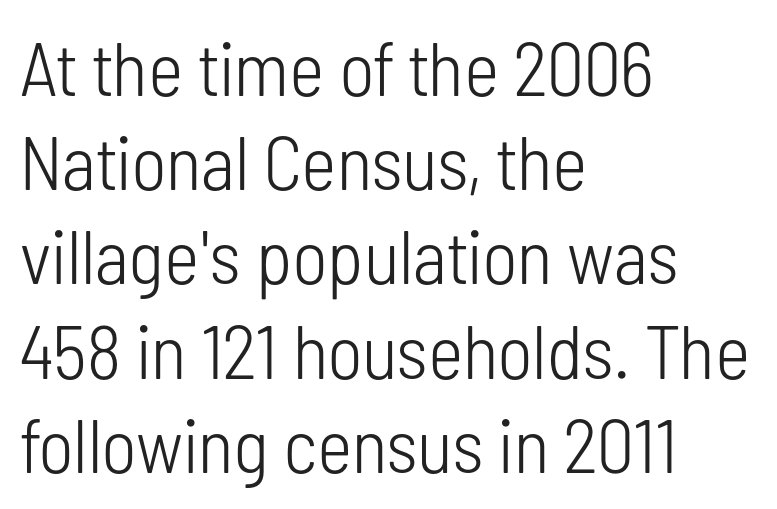
Q: Is the text bold? A: No.
Q: Is the text italic (slanted)? A: No, it is upright.
Q: Is the typeface a serif or a sans-serif typeface? A: Sans-serif.
Q: Is the text underlined? A: No.
Q: How is the paragraph aligned? A: Left-aligned.
Q: Is the spacing between letters normal or unusually wide? A: Normal.
Q: Width (condensed, normal, or wide)? A: Condensed.
Q: Stroke contrast? A: Low.
Q: x-height? A: Medium.
Q: Monospaced? A: No.
